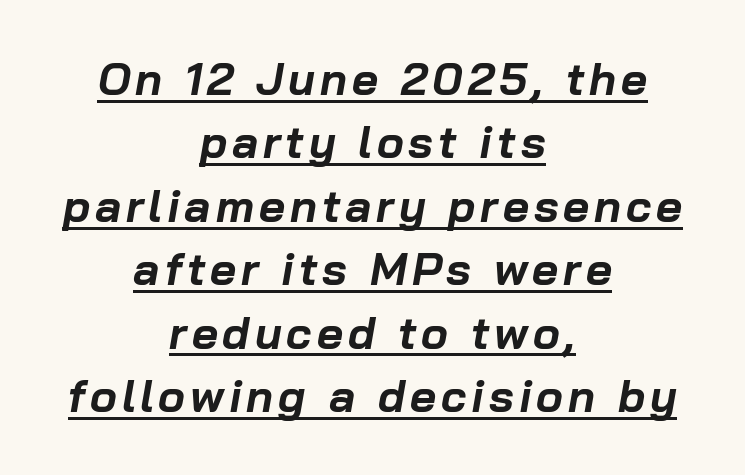
This sample is center-justified, so both line endings float freely. The rendering uses a moderate line-height, typical for paragraphs. The face used here has a pronounced slope to its letters. Students, observe the line beneath the letters — that is underlining. Each glyph is drawn with heavy, bold strokes. Character widths vary here, with narrow letters taking less room than wide ones.
